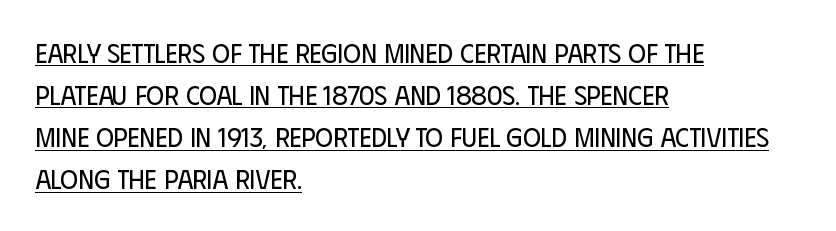
The text block is weighted toward the left margin, trailing off unevenly rightward. The line-height multiplier appears to be the usual default. This sample carries an underscore along the baseline area. Tracking here is standard; glyphs follow each other at the usual distance. Is the type heavy? It reads as light-to-regular instead. The font's upright variant was chosen for this text.
